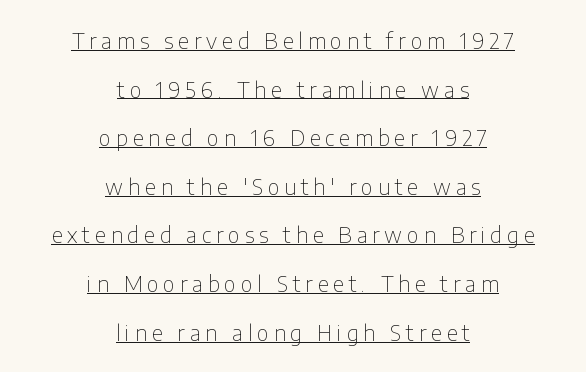
{"italic": "no", "bold": "no", "underline": "yes", "align": "center", "line_spacing": "loose", "line_spacing_ratio": 2.21, "letter_spacing": "wide", "letter_spacing_em": 0.22, "glyph_px": 22}
